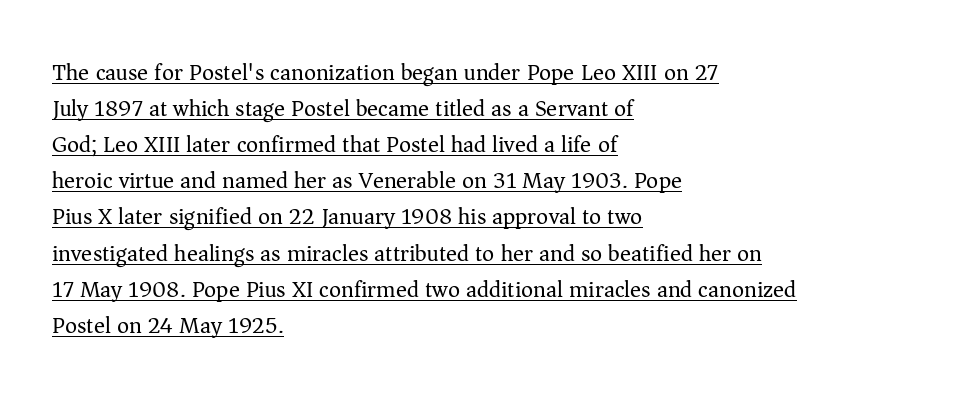
{"italic": "no", "bold": "no", "underline": "yes", "align": "left", "line_spacing": "normal", "line_spacing_ratio": 1.57, "letter_spacing": "normal", "letter_spacing_em": 0.0, "glyph_px": 23}
